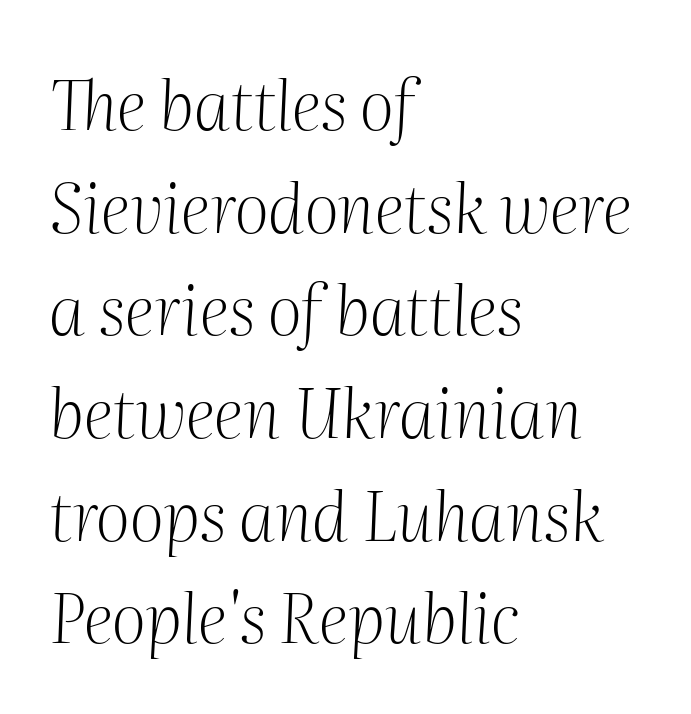
Q: Is the text bold? A: No.
Q: Is the text italic (slanted)? A: Yes, it leans right by about 2 degrees.
Q: Is the typeface a serif or a sans-serif typeface? A: Serif.
Q: Is the text underlined? A: No.
Q: How is the paragraph aligned? A: Left-aligned.
Q: Is the spacing between letters normal or unusually wide? A: Normal.
Q: Is the spacing between lines tight, normal or loose? A: Normal.
Q: Width (condensed, normal, or wide)? A: Normal.
Q: Stroke contrast? A: Medium.
Q: x-height? A: Medium.
Q: Monospaced? A: No.
